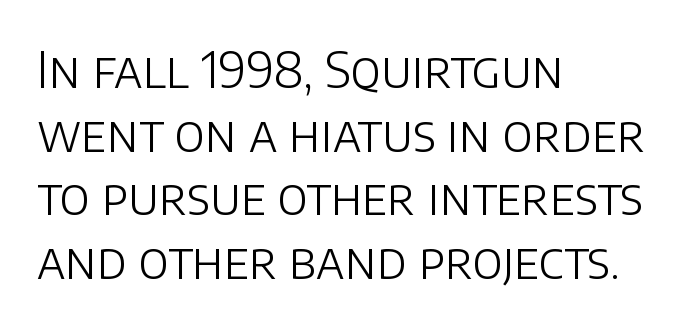
Q: Is the text bold? A: No.
Q: Is the text italic (slanted)? A: No, it is upright.
Q: Is the typeface a serif or a sans-serif typeface? A: Sans-serif.
Q: Is the text underlined? A: No.
Q: How is the paragraph aligned? A: Left-aligned.
Q: Is the spacing between letters normal or unusually wide? A: Normal.
Q: Is the spacing between lines tight, normal or loose? A: Normal.
Q: Width (condensed, normal, or wide)? A: Normal.
Q: Stroke contrast? A: Low.
Q: x-height? A: Large.
Q: Monospaced? A: No.
